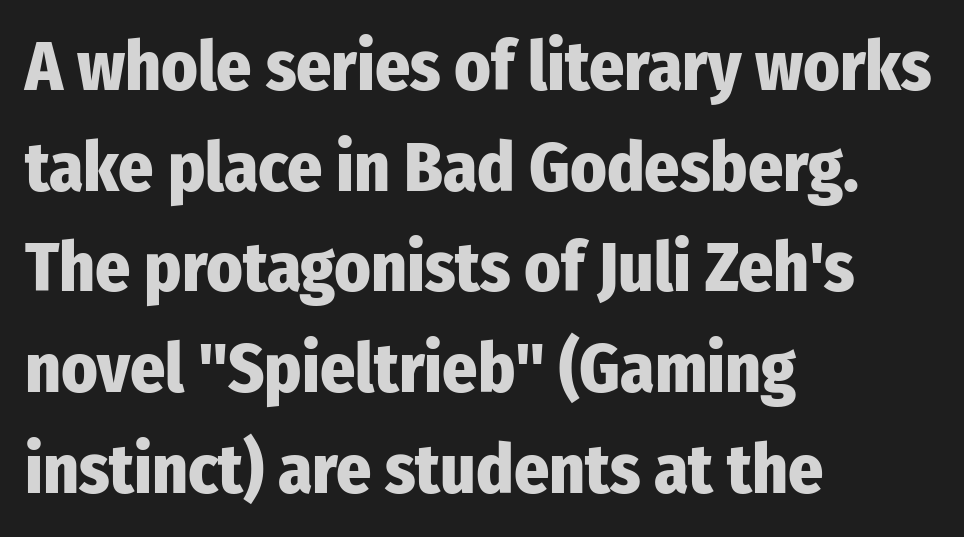
Q: Is the text bold? A: Yes.
Q: Is the text italic (slanted)? A: No, it is upright.
Q: Is the typeface a serif or a sans-serif typeface? A: Sans-serif.
Q: Is the text underlined? A: No.
Q: How is the paragraph aligned? A: Left-aligned.
Q: Is the spacing between letters normal or unusually wide? A: Normal.
Q: Is the spacing between lines tight, normal or loose? A: Normal.
Q: Width (condensed, normal, or wide)? A: Condensed.
Q: Stroke contrast? A: Low.
Q: x-height? A: Medium.
Q: Monospaced? A: No.
